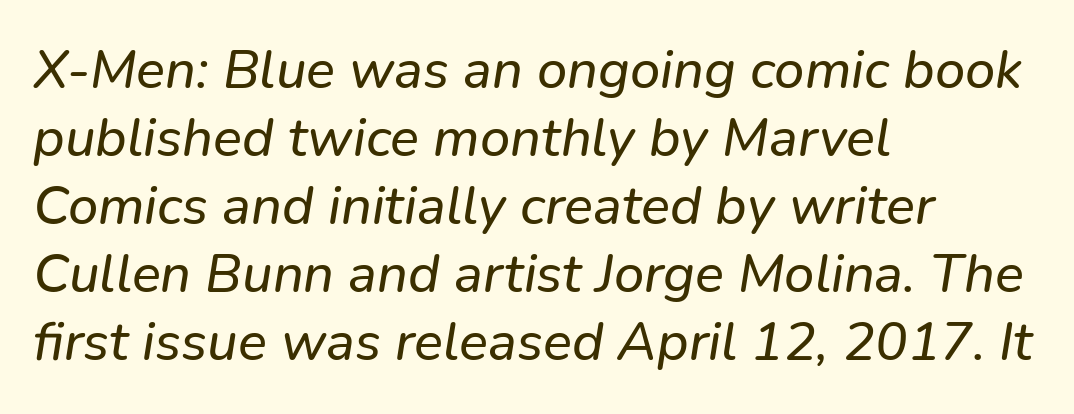
{"italic": "yes", "lean": "right", "slant_degrees": 9, "width": "normal", "stroke_contrast": "low", "x_height": "medium", "monospaced": "no", "underline": "no", "align": "left", "line_spacing": "normal", "line_spacing_ratio": 1.26, "letter_spacing": "normal", "letter_spacing_em": 0.0, "glyph_px": 54}
